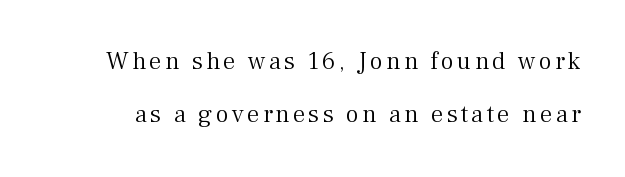
The image shows 25 px text type, upright; set loose line spacing (2.13x), not underlined.
